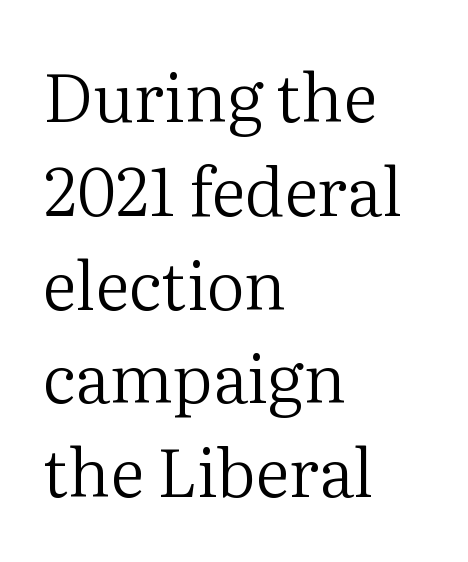
Compared with typical paragraphs, the rows here are spaced about the same. The rendering shows small feet on the letterforms — a serif design. Beneath every word, the page is bare. One-word summary of the alignment: left. Letter spacing: default.
